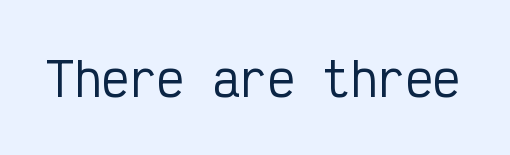
{"serif": "no", "italic": "no", "width": "condensed", "stroke_contrast": "low", "x_height": "medium", "monospaced": "yes", "underline": "no", "letter_spacing": "normal", "letter_spacing_em": 0.0, "glyph_px": 46}
